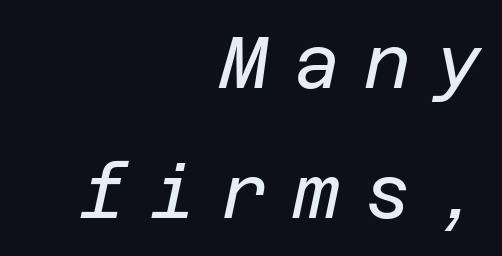
Q: Is the text bold? A: No.
Q: Is the text italic (slanted)? A: Yes, it leans right by about 12 degrees.
Q: Is the text underlined? A: No.
Q: How is the paragraph aligned? A: Right-aligned.
Q: Is the spacing between letters normal or unusually wide? A: Unusually wide.
Q: Width (condensed, normal, or wide)? A: Normal.
Q: Stroke contrast? A: Low.
Q: x-height? A: Large.
